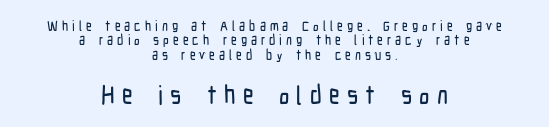
Q: Is the text italic (slanted)? A: No, it is upright.
Q: Is the text underlined? A: No.
Q: How is the paragraph aligned? A: Centered.
Q: Is the spacing between letters normal or unusually wide? A: Unusually wide.
Q: Is the spacing between lines tight, normal or loose? A: Tight.
Q: Which block of text is set in a larger size, the first (top) or the second (bottom)? A: The second (bottom) one.
